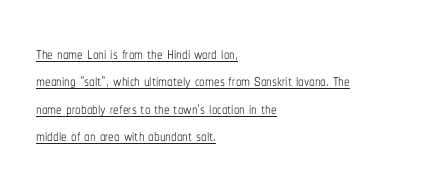
Q: Is the text bold? A: No.
Q: Is the text italic (slanted)? A: No, it is upright.
Q: Is the text underlined? A: Yes.
Q: How is the paragraph aligned? A: Left-aligned.
Q: Is the spacing between letters normal or unusually wide? A: Normal.
Q: Is the spacing between lines tight, normal or loose? A: Normal.
